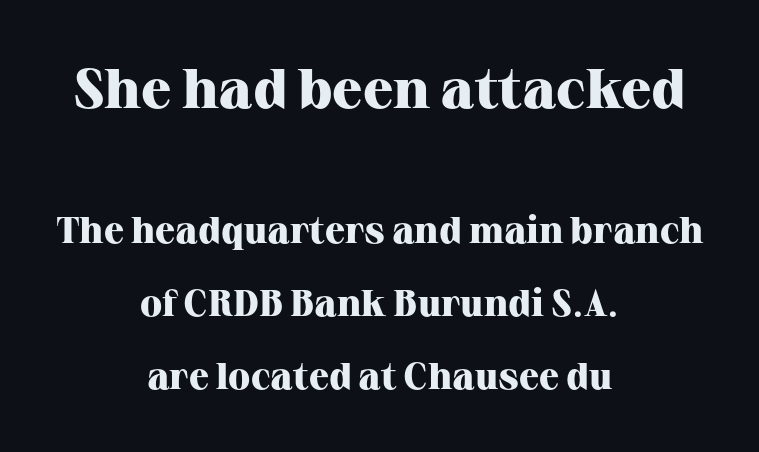
The image shows 56 px heavy serif type, upright; set centered, loose line spacing (1.97x), normal letter spacing, not underlined; the first (top) block is 1.51x larger; high stroke contrast and a medium x-height.
